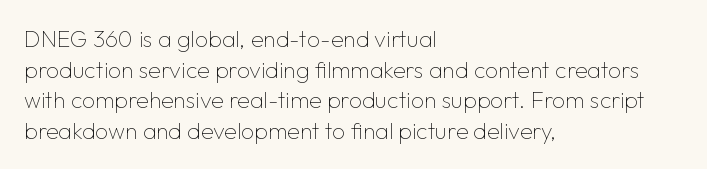
The image shows 23 px text type, upright; set left-aligned, normal line spacing (1.33x), normal letter spacing, not underlined.
